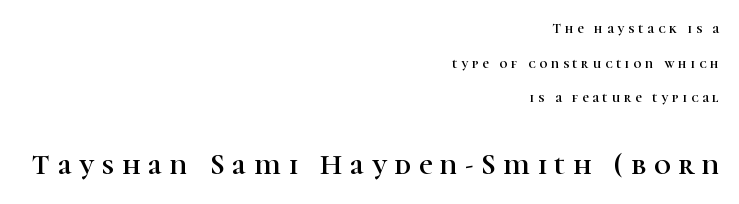
Interline gaps are noticeably wide in this sample. Lines of text with bare space underneath. Proportional: the letters do not fall into vertical columns. Ascenders rise straight up at ninety degrees.
